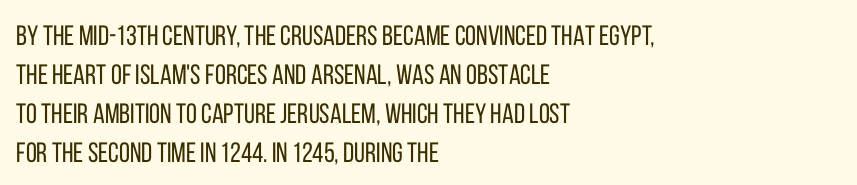
{"serif": "no", "italic": "no", "bold": "no", "weight": "regular", "width": "condensed", "stroke_contrast": "low", "x_height": "large", "monospaced": "no", "underline": "no", "align": "left", "line_spacing": "normal", "line_spacing_ratio": 1.39, "letter_spacing": "normal", "letter_spacing_em": 0.0, "glyph_px": 28}
